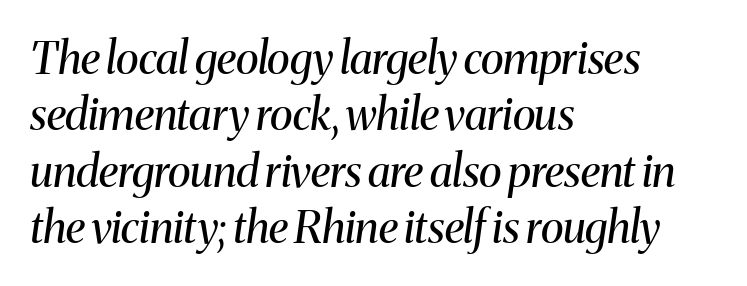
Q: Is the text bold? A: No.
Q: Is the text italic (slanted)? A: Yes, it leans right by about 8 degrees.
Q: Is the typeface a serif or a sans-serif typeface? A: Serif.
Q: Is the text underlined? A: No.
Q: How is the paragraph aligned? A: Left-aligned.
Q: Is the spacing between letters normal or unusually wide? A: Normal.
Q: Is the spacing between lines tight, normal or loose? A: Normal.
Q: Width (condensed, normal, or wide)? A: Normal.
Q: Stroke contrast? A: Medium.
Q: x-height? A: Medium.
Q: Monospaced? A: No.
